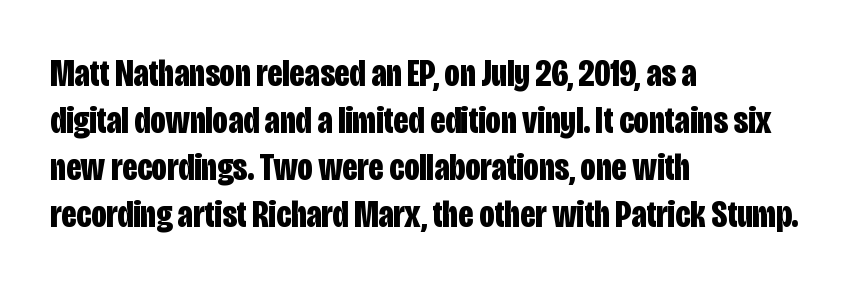
The image shows 38 px bold, condensed sans-serif type, upright; set left-aligned, line spacing 1.24x, normal letter spacing, not underlined; low stroke contrast and a large x-height.
